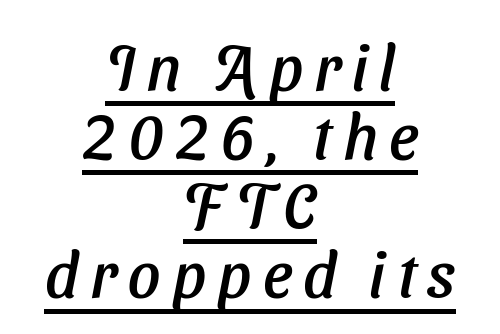
Q: Is the typeface a serif or a sans-serif typeface? A: Serif.
Q: Is the text underlined? A: Yes.
Q: How is the paragraph aligned? A: Centered.
Q: Is the spacing between lines tight, normal or loose? A: Tight.
Q: Width (condensed, normal, or wide)? A: Normal.
Q: Stroke contrast? A: Low.
Q: x-height? A: Medium.
Q: Monospaced? A: No.
